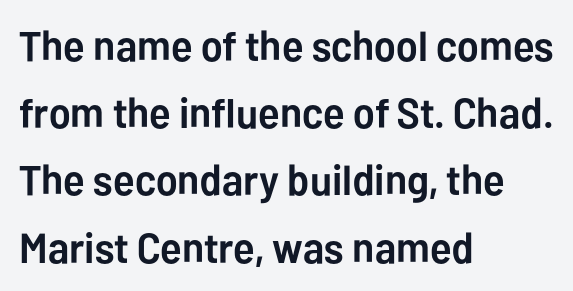
Between one letter and the next there's only the usual sliver of space. The passage shown is typed in a proportional face where columns would drift. No feet cap the strokes, marking this as sans-serif type. Horizontally, the lines are justified to the leading edge only.
